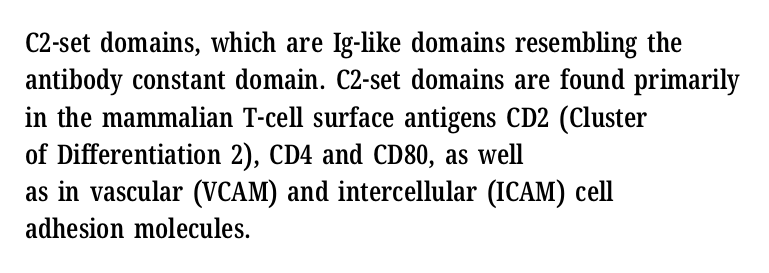
{"italic": "no", "bold": "semi", "underline": "no", "align": "left", "line_spacing": "normal", "line_spacing_ratio": 1.38, "letter_spacing": "normal", "letter_spacing_em": 0.0, "glyph_px": 27}
